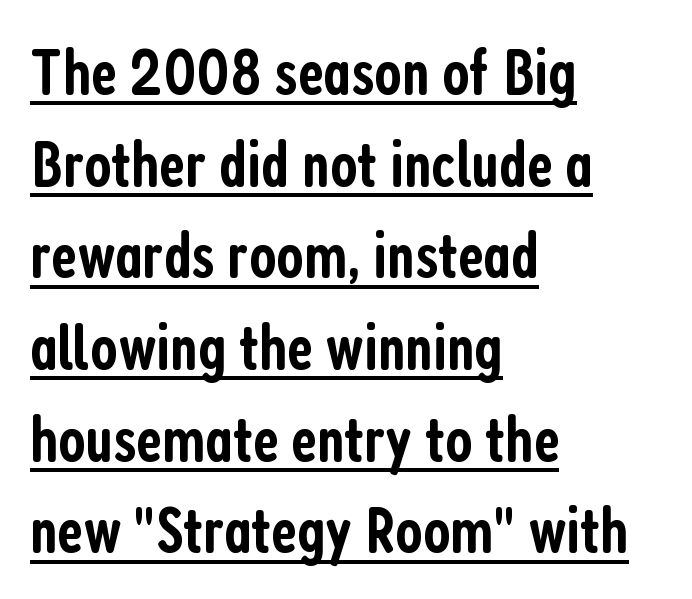
{"serif": "no", "italic": "no", "bold": "semi", "weight": "semibold", "width": "condensed", "stroke_contrast": "low", "x_height": "medium", "monospaced": "no", "underline": "yes", "align": "left", "line_spacing": "normal", "line_spacing_ratio": 1.41, "letter_spacing": "normal", "letter_spacing_em": 0.0, "glyph_px": 65}
